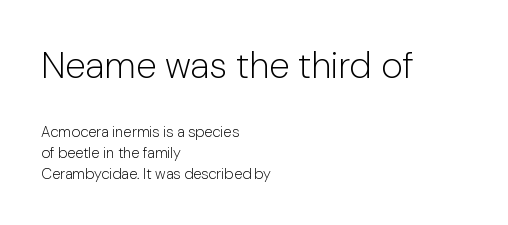
{"serif": "no", "italic": "no", "bold": "no", "weight": "light", "width": "normal", "stroke_contrast": "low", "x_height": "medium", "monospaced": "no", "underline": "no", "align": "left", "line_spacing": "normal", "line_spacing_ratio": 1.39, "letter_spacing": "normal", "letter_spacing_em": 0.0, "larger_block": "first", "size_ratio": 2.47, "glyph_px": 37}
